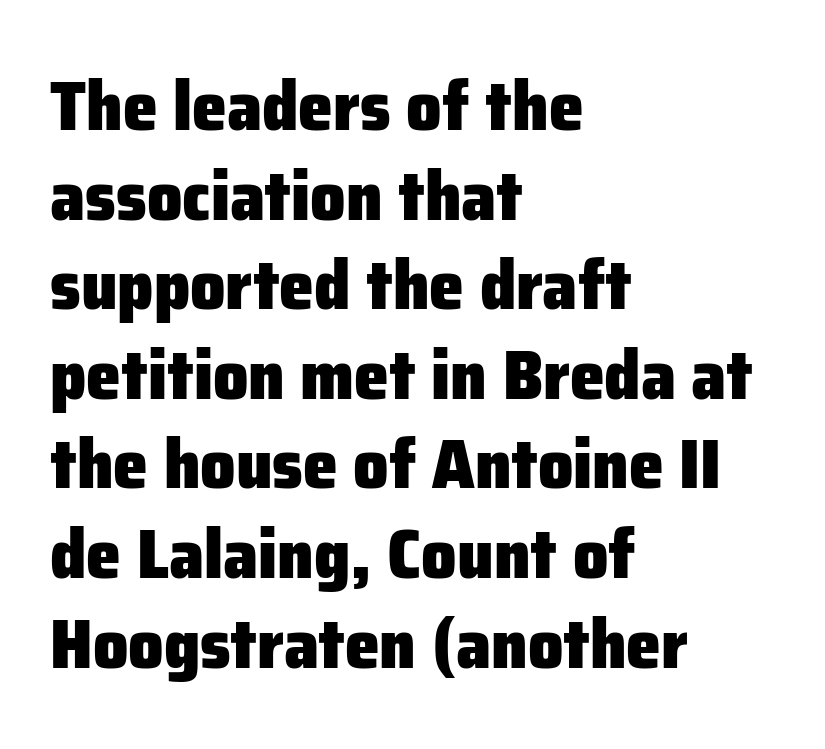
{"serif": "no", "italic": "no", "bold": "yes", "weight": "heavy", "width": "normal", "stroke_contrast": "low", "x_height": "medium", "monospaced": "no", "underline": "no", "align": "left", "line_spacing": "normal", "line_spacing_ratio": 1.28, "letter_spacing": "normal", "letter_spacing_em": 0.0, "glyph_px": 70}
